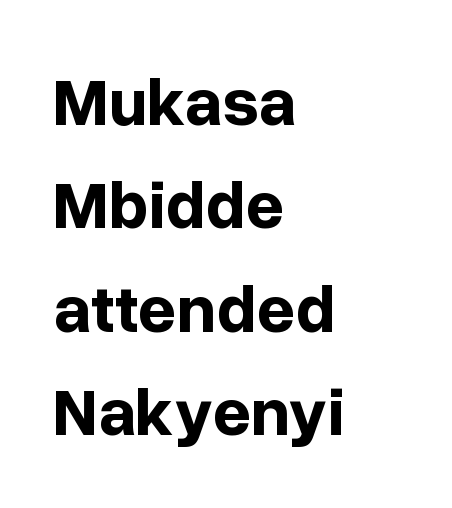
The image shows 68 px bold sans-serif type, upright; set left-aligned, normal line spacing (1.52x), normal letter spacing, not underlined; low stroke contrast and a medium x-height.
